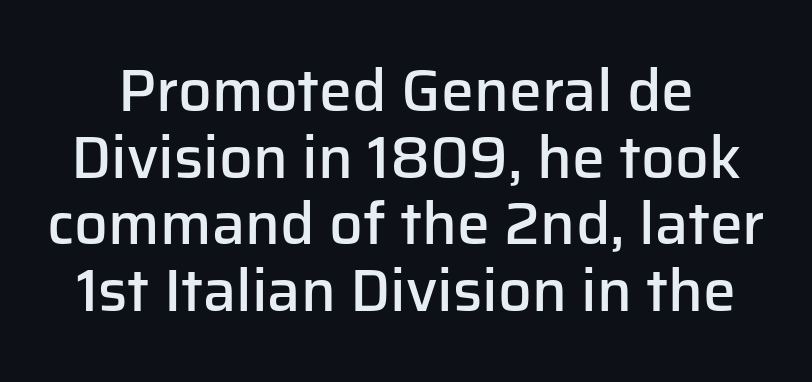
Q: Is the text bold? A: Semi-bold.
Q: Is the text italic (slanted)? A: No, it is upright.
Q: Is the typeface a serif or a sans-serif typeface? A: Sans-serif.
Q: Is the text underlined? A: No.
Q: Is the spacing between letters normal or unusually wide? A: Normal.
Q: Is the spacing between lines tight, normal or loose? A: Tight.
Q: Width (condensed, normal, or wide)? A: Normal.
Q: Stroke contrast? A: Low.
Q: x-height? A: Medium.
Q: Monospaced? A: No.
